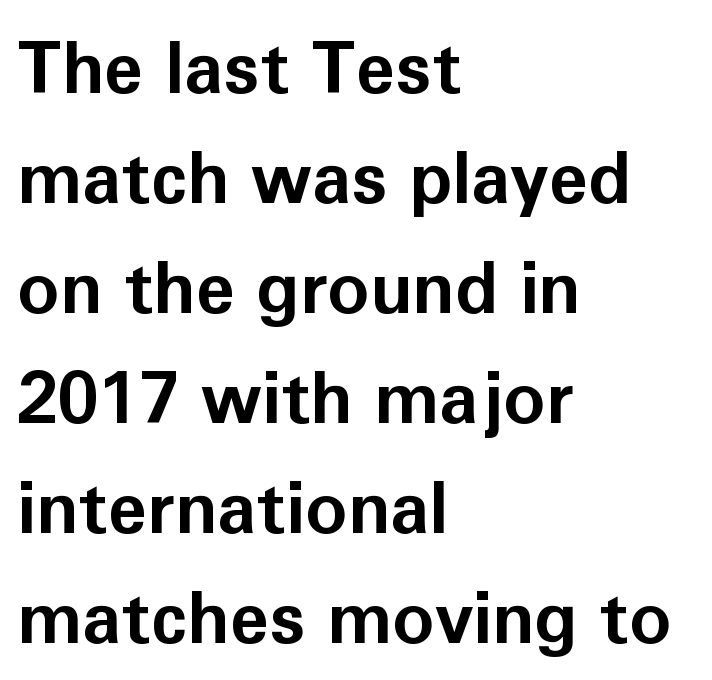
The rendering keeps characters at their native spacing. The string is rendered with underlining switched off. As a designer I'd log this as weight 700, bold. The line-height multiplier appears to be the usual default. To sum up the face: it is a sans, with no serifs. This sample has the flowing, uneven cadence of proportional lettering.
